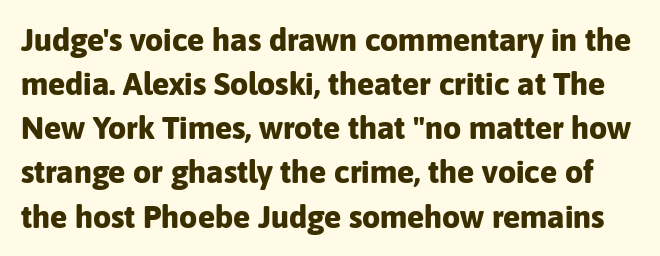
Q: Is the text bold? A: Yes.
Q: Is the text italic (slanted)? A: No, it is upright.
Q: Is the typeface a serif or a sans-serif typeface? A: Sans-serif.
Q: Is the text underlined? A: No.
Q: Is the spacing between letters normal or unusually wide? A: Normal.
Q: Is the spacing between lines tight, normal or loose? A: Normal.
Q: Width (condensed, normal, or wide)? A: Normal.
Q: Stroke contrast? A: Low.
Q: x-height? A: Medium.
Q: Monospaced? A: No.
